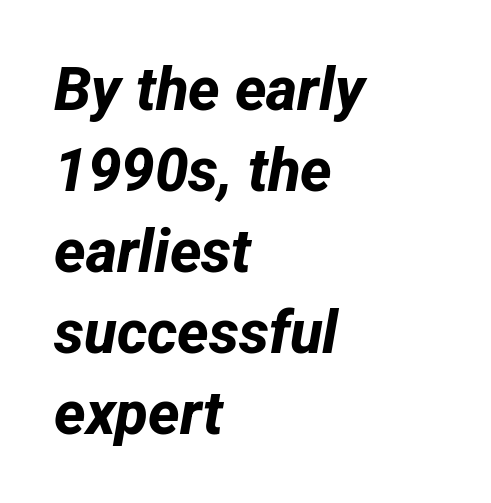
Q: Is the text bold? A: Yes.
Q: Is the typeface a serif or a sans-serif typeface? A: Sans-serif.
Q: Is the text underlined? A: No.
Q: How is the paragraph aligned? A: Left-aligned.
Q: Is the spacing between letters normal or unusually wide? A: Normal.
Q: Is the spacing between lines tight, normal or loose? A: Normal.
Q: Width (condensed, normal, or wide)? A: Normal.
Q: Stroke contrast? A: Low.
Q: x-height? A: Medium.
Q: Monospaced? A: No.
